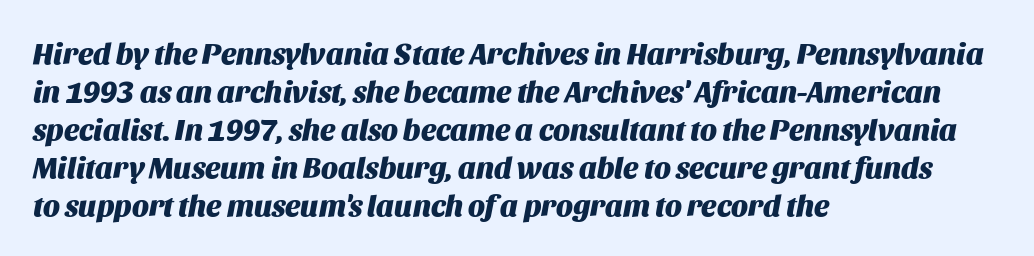
{"italic": "yes", "lean": "right", "slant_degrees": 11, "bold": "yes", "weight": "heavy", "width": "normal", "stroke_contrast": "medium", "x_height": "large", "monospaced": "no", "underline": "no", "align": "left", "line_spacing": "normal", "line_spacing_ratio": 1.27, "letter_spacing": "normal", "letter_spacing_em": 0.0, "glyph_px": 30}
